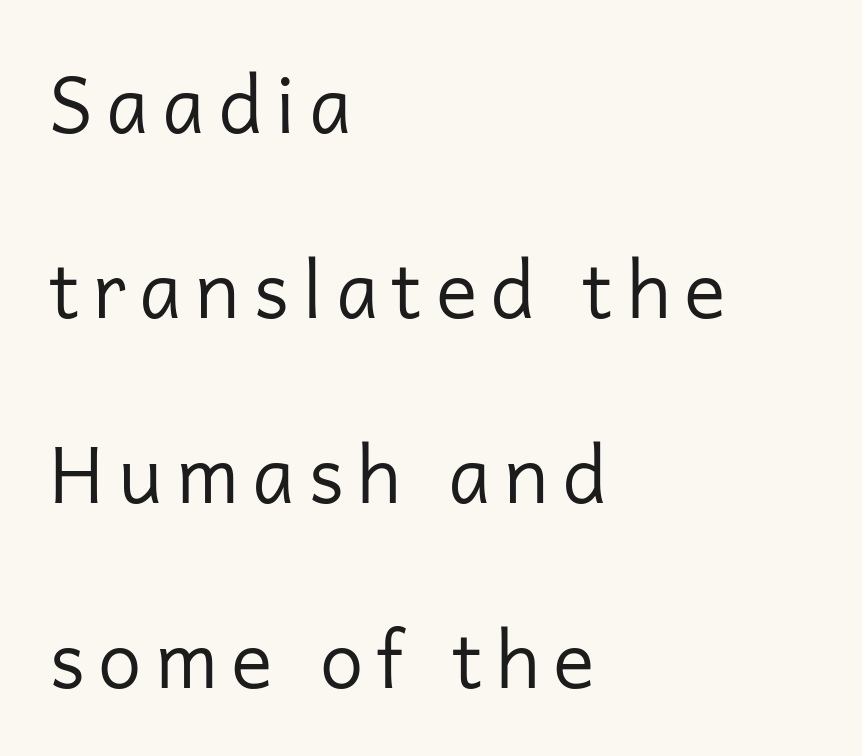
The image shows 78 px regular-weight sans-serif type, upright; set left-aligned, loose line spacing (2.37x), not underlined; low stroke contrast and a medium x-height.
